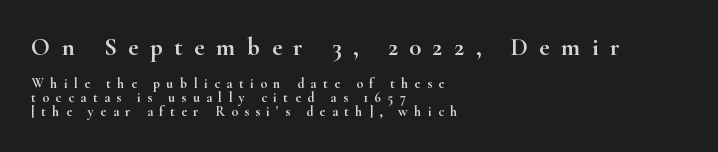
The image shows 25 px text type, upright; set left-aligned, tight line spacing (0.98x), unusually wide letter spacing (+0.46 em), not underlined; the first (top) block is 1.79x larger.
